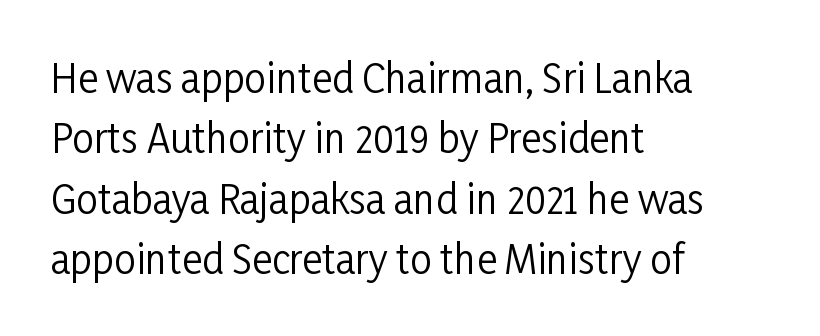
The image shows 39 px regular-weight, condensed sans-serif type, upright; set left-aligned, normal line spacing (1.55x), normal letter spacing, not underlined; low stroke contrast and a medium x-height.
